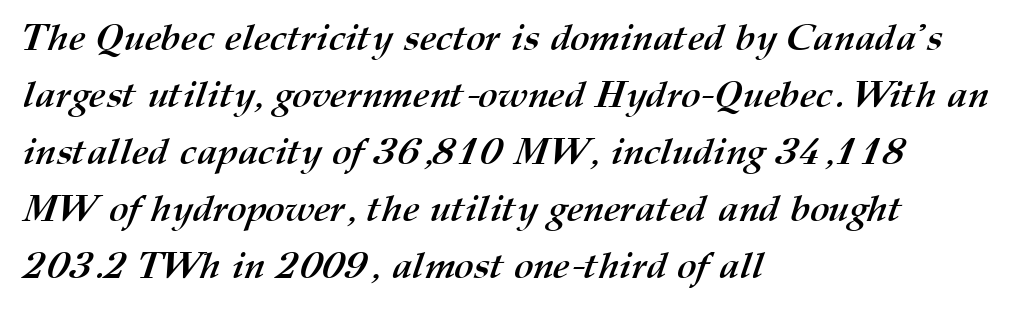
The image shows 37 px semibold type; set left-aligned, normal line spacing (1.54x), normal letter spacing, not underlined; medium stroke contrast and a medium x-height.
